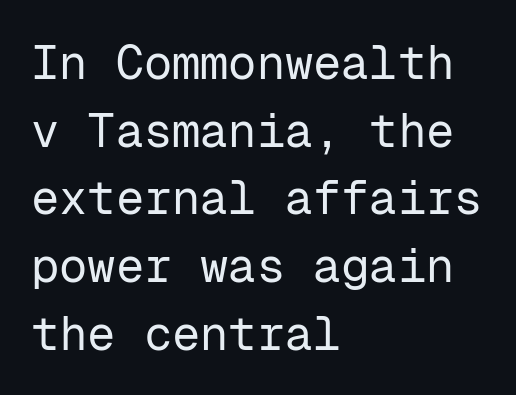
{"serif": "no", "italic": "no", "bold": "no", "weight": "regular", "width": "normal", "stroke_contrast": "low", "x_height": "medium", "monospaced": "yes", "underline": "no", "align": "left", "line_spacing": "normal", "line_spacing_ratio": 1.44, "letter_spacing": "normal", "letter_spacing_em": 0.0, "glyph_px": 47}
